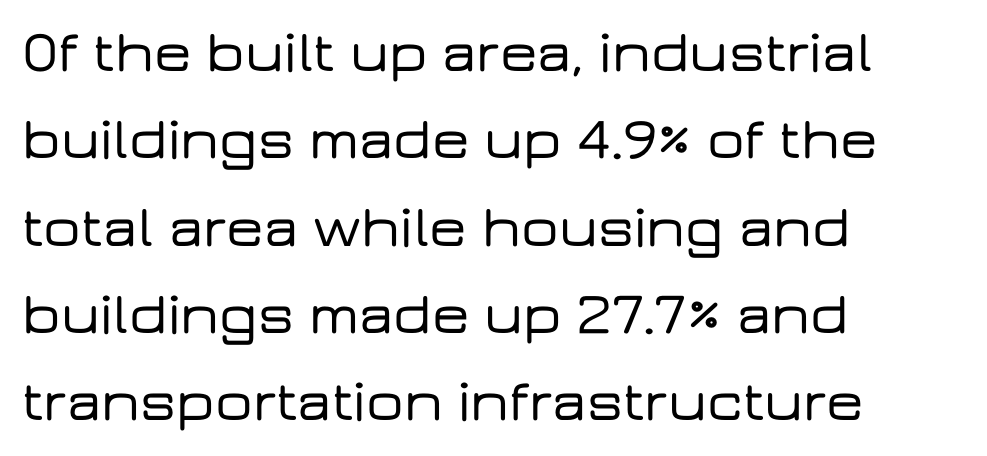
{"serif": "no", "italic": "no", "width": "wide", "stroke_contrast": "low", "x_height": "medium", "monospaced": "no", "underline": "no", "align": "left", "line_spacing": "normal", "line_spacing_ratio": 1.48, "letter_spacing": "normal", "letter_spacing_em": 0.0, "glyph_px": 59}
